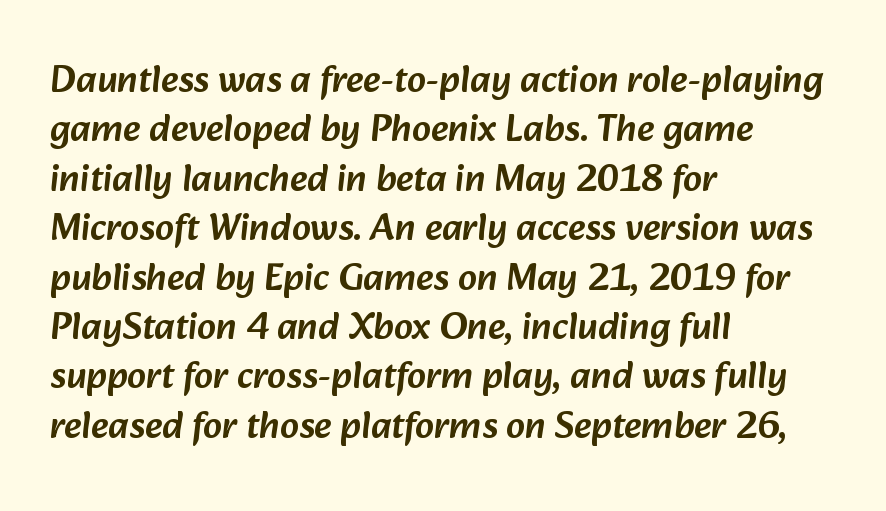
{"serif": "no", "width": "normal", "stroke_contrast": "low", "x_height": "medium", "monospaced": "no", "underline": "no", "align": "left", "line_spacing": "normal", "line_spacing_ratio": 1.3, "letter_spacing": "normal", "letter_spacing_em": 0.0, "glyph_px": 38}
